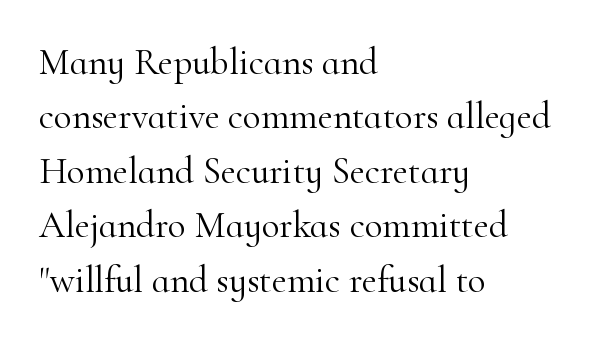
The image shows 37 px light serif type, upright; set left-aligned, normal line spacing (1.47x), normal letter spacing, not underlined; high stroke contrast and a small x-height.
